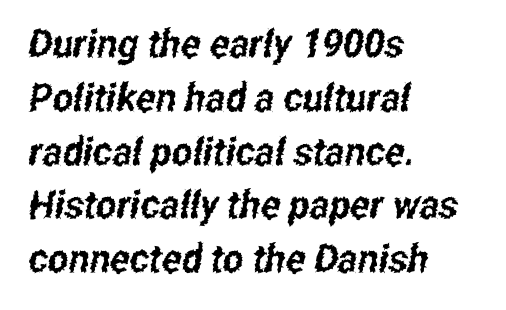
Q: Is the typeface a serif or a sans-serif typeface? A: Sans-serif.
Q: Is the text underlined? A: No.
Q: How is the paragraph aligned? A: Left-aligned.
Q: Is the spacing between letters normal or unusually wide? A: Normal.
Q: Is the spacing between lines tight, normal or loose? A: Normal.
Q: Width (condensed, normal, or wide)? A: Condensed.
Q: Stroke contrast? A: Low.
Q: x-height? A: Medium.
Q: Monospaced? A: No.
